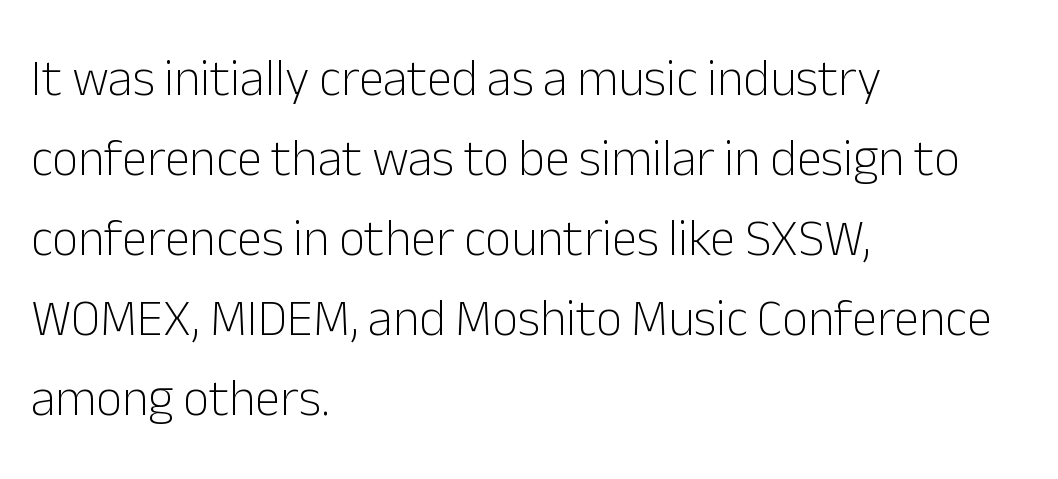
Q: Is the text bold? A: No.
Q: Is the text italic (slanted)? A: No, it is upright.
Q: Is the typeface a serif or a sans-serif typeface? A: Sans-serif.
Q: Is the text underlined? A: No.
Q: How is the paragraph aligned? A: Left-aligned.
Q: Is the spacing between letters normal or unusually wide? A: Normal.
Q: Is the spacing between lines tight, normal or loose? A: Normal.
Q: Width (condensed, normal, or wide)? A: Normal.
Q: Stroke contrast? A: Low.
Q: x-height? A: Medium.
Q: Monospaced? A: No.
